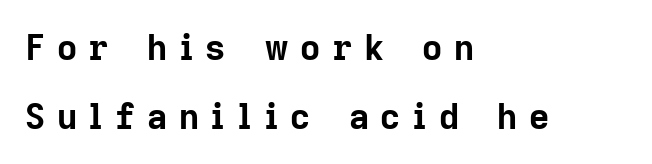
Emphasis by weight is at full strength: bold. Spacing between characters has been opened up far beyond the box default. How would I describe the line gaps? Wide and relaxed. Font category for this specimen: sans-serif. Varying glyph widths throughout — classic text-font behaviour.
